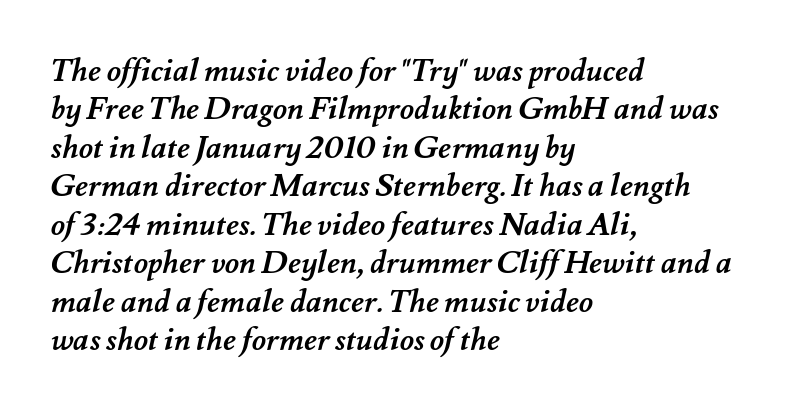
Q: Is the text bold? A: Yes.
Q: Is the text underlined? A: No.
Q: How is the paragraph aligned? A: Left-aligned.
Q: Is the spacing between letters normal or unusually wide? A: Normal.
Q: Width (condensed, normal, or wide)? A: Normal.
Q: Stroke contrast? A: Medium.
Q: x-height? A: Small.
Q: Monospaced? A: No.
